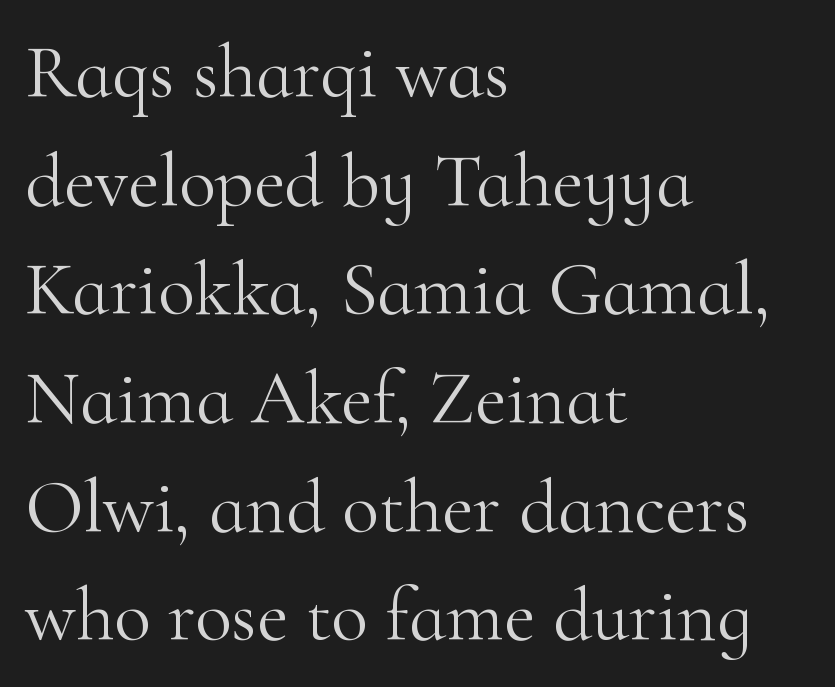
Q: Is the text bold? A: No.
Q: Is the text italic (slanted)? A: No, it is upright.
Q: Is the typeface a serif or a sans-serif typeface? A: Serif.
Q: Is the text underlined? A: No.
Q: How is the paragraph aligned? A: Left-aligned.
Q: Is the spacing between letters normal or unusually wide? A: Normal.
Q: Is the spacing between lines tight, normal or loose? A: Normal.
Q: Width (condensed, normal, or wide)? A: Normal.
Q: Stroke contrast? A: High.
Q: x-height? A: Small.
Q: Monospaced? A: No.
